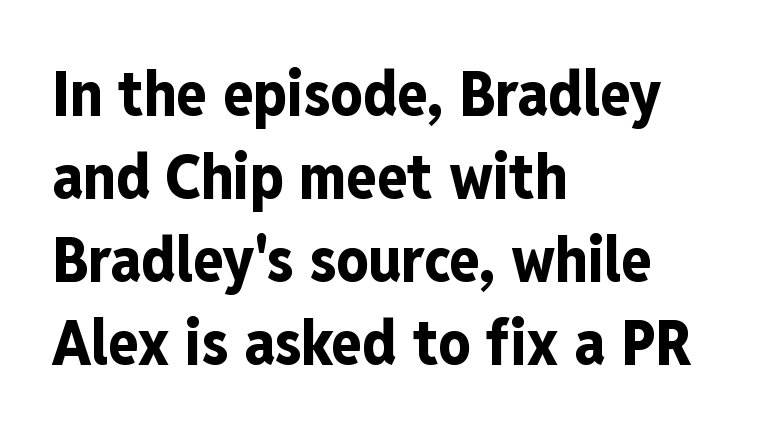
Proportional: the letters do not fall into vertical columns. How would I describe the line gaps? Plain and ordinary. How are the letters spaced? Ordinarily, with no added tracking. The face used here has the dense, thick strokes of a bold.
